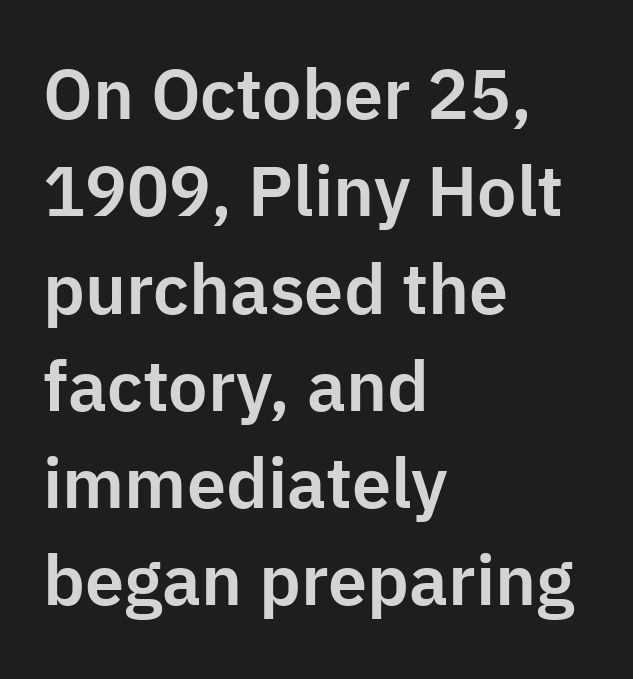
The image shows 70 px sans-serif type, upright; set left-aligned, normal line spacing (1.39x), normal letter spacing, not underlined; low stroke contrast and a medium x-height.
